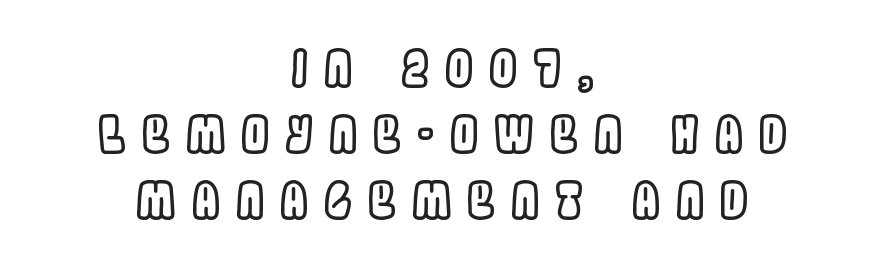
Q: Is the text italic (slanted)? A: No, it is upright.
Q: Is the text underlined? A: No.
Q: How is the paragraph aligned? A: Centered.
Q: Is the spacing between letters normal or unusually wide? A: Unusually wide.
Q: Is the spacing between lines tight, normal or loose? A: Normal.
Q: Width (condensed, normal, or wide)? A: Condensed.
Q: x-height? A: Large.
Q: Monospaced? A: No.
